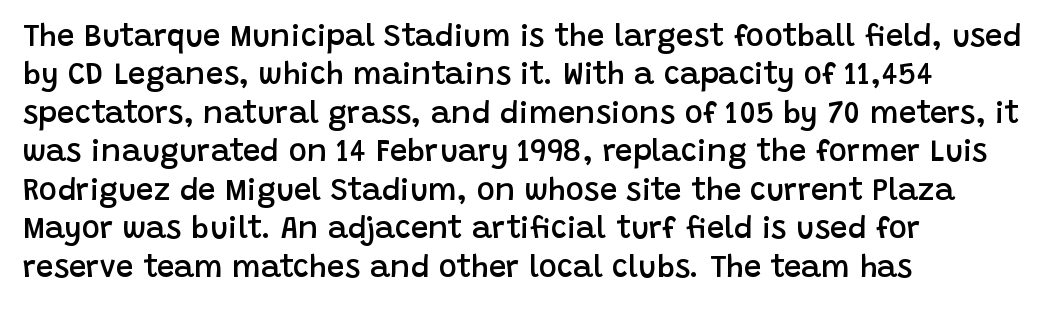
I'd describe the lettering as semibold — firm but not a full bold. One-word summary of the alignment: left. Font category for this specimen: sans-serif. Underline: absent. Each letter keeps its own natural width here, so spacing adapts to shape.
